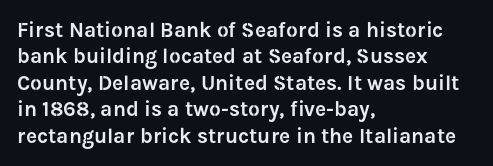
Q: Is the text italic (slanted)? A: No, it is upright.
Q: Is the text underlined? A: No.
Q: How is the paragraph aligned? A: Left-aligned.
Q: Is the spacing between letters normal or unusually wide? A: Normal.
Q: Is the spacing between lines tight, normal or loose? A: Normal.
